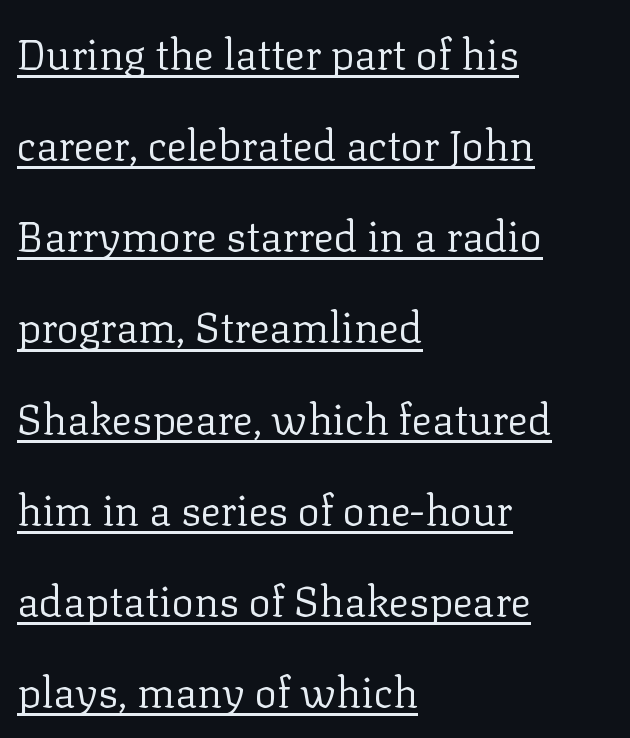
The image shows 42 px regular-weight serif type, upright; set left-aligned, loose line spacing (2.17x), normal letter spacing, underlined; low stroke contrast and a medium x-height.
